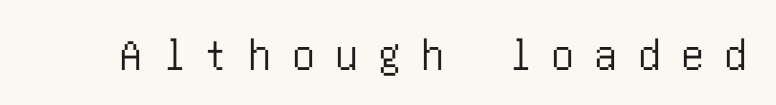
The image shows 46 px condensed sans-serif type, upright; set unusually wide letter spacing (+0.44 em), not underlined; low stroke contrast and a large x-height.
